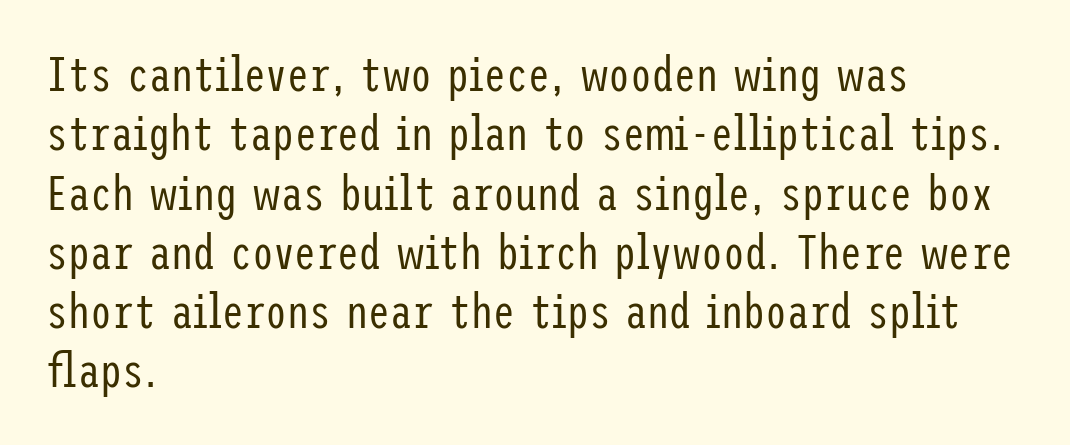
Q: Is the text bold? A: No.
Q: Is the text italic (slanted)? A: No, it is upright.
Q: Is the typeface a serif or a sans-serif typeface? A: Sans-serif.
Q: Is the text underlined? A: No.
Q: How is the paragraph aligned? A: Left-aligned.
Q: Is the spacing between letters normal or unusually wide? A: Normal.
Q: Width (condensed, normal, or wide)? A: Condensed.
Q: Stroke contrast? A: Low.
Q: x-height? A: Medium.
